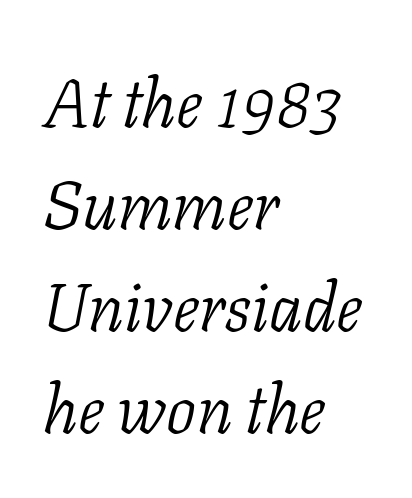
Q: Is the text bold? A: No.
Q: Is the text italic (slanted)? A: Yes, it leans right by about 11 degrees.
Q: Is the typeface a serif or a sans-serif typeface? A: Serif.
Q: Is the text underlined? A: No.
Q: How is the paragraph aligned? A: Left-aligned.
Q: Is the spacing between letters normal or unusually wide? A: Normal.
Q: Is the spacing between lines tight, normal or loose? A: Normal.
Q: Width (condensed, normal, or wide)? A: Normal.
Q: Stroke contrast? A: Low.
Q: x-height? A: Medium.
Q: Monospaced? A: No.
